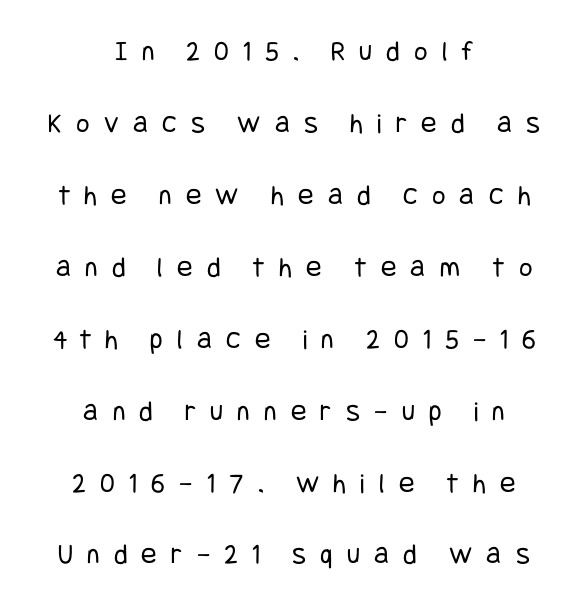
The image shows 29 px regular-weight, condensed sans-serif type, upright; set centered, loose line spacing (2.48x), unusually wide letter spacing (+0.49 em), not underlined; low stroke contrast and a large x-height.
